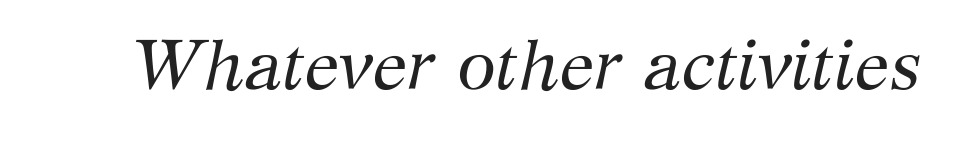
Quick note: underline off. Spacing verdict: proportional, widths tailored to each character. Little horizontal feet cap the strokes, marking this as serif type. Caption: face not bold, strokes unweighted. This sample uses plain, unmodified letter spacing.
